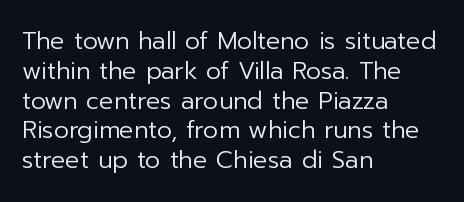
Q: Is the text bold? A: No.
Q: Is the text italic (slanted)? A: No, it is upright.
Q: Is the text underlined? A: No.
Q: How is the paragraph aligned? A: Left-aligned.
Q: Is the spacing between letters normal or unusually wide? A: Normal.
